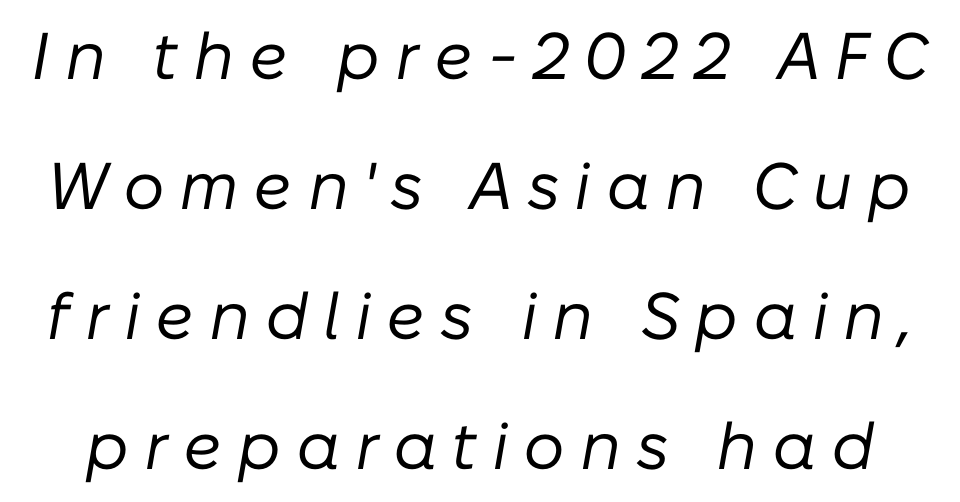
The image shows 66 px regular-weight type, italic (leaning right); set loose line spacing (1.97x), unusually wide letter spacing (+0.22 em), not underlined; low stroke contrast and a medium x-height.
